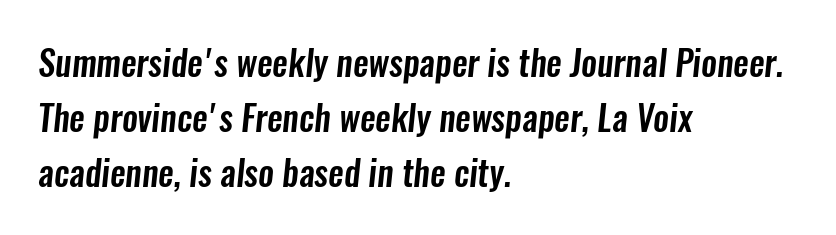
Q: Is the typeface a serif or a sans-serif typeface? A: Sans-serif.
Q: Is the text underlined? A: No.
Q: How is the paragraph aligned? A: Left-aligned.
Q: Is the spacing between letters normal or unusually wide? A: Normal.
Q: Is the spacing between lines tight, normal or loose? A: Normal.
Q: Width (condensed, normal, or wide)? A: Condensed.
Q: Stroke contrast? A: Low.
Q: x-height? A: Medium.
Q: Monospaced? A: No.
